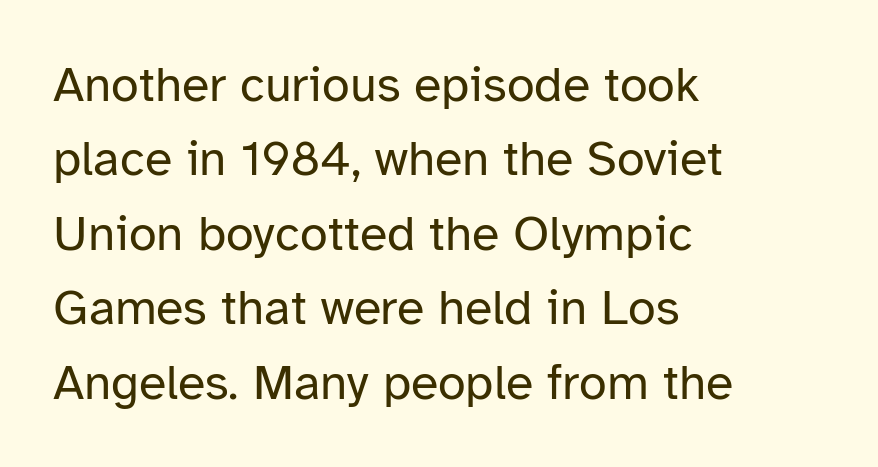
{"serif": "no", "italic": "no", "bold": "no", "weight": "regular", "width": "normal", "stroke_contrast": "low", "x_height": "medium", "monospaced": "no", "underline": "no", "align": "left", "line_spacing": "normal", "line_spacing_ratio": 1.49, "letter_spacing": "normal", "letter_spacing_em": 0.0, "glyph_px": 50}
